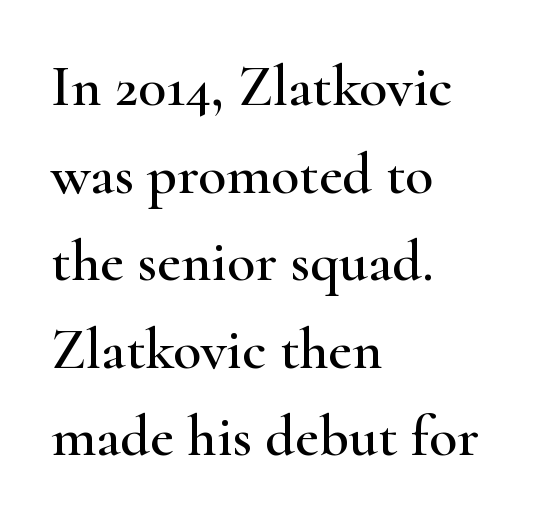
Q: Is the text italic (slanted)? A: No, it is upright.
Q: Is the typeface a serif or a sans-serif typeface? A: Serif.
Q: Is the text underlined? A: No.
Q: How is the paragraph aligned? A: Left-aligned.
Q: Is the spacing between letters normal or unusually wide? A: Normal.
Q: Is the spacing between lines tight, normal or loose? A: Normal.
Q: Width (condensed, normal, or wide)? A: Wide.
Q: Stroke contrast? A: High.
Q: x-height? A: Small.
Q: Monospaced? A: No.
